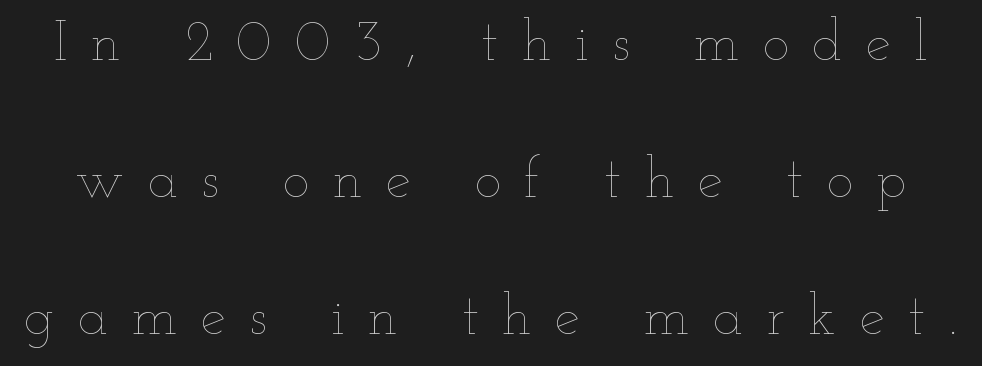
The image shows 57 px thin, wide type, upright; set loose line spacing (2.4x), unusually wide letter spacing (+0.41 em), not underlined; low stroke contrast and a small x-height.
